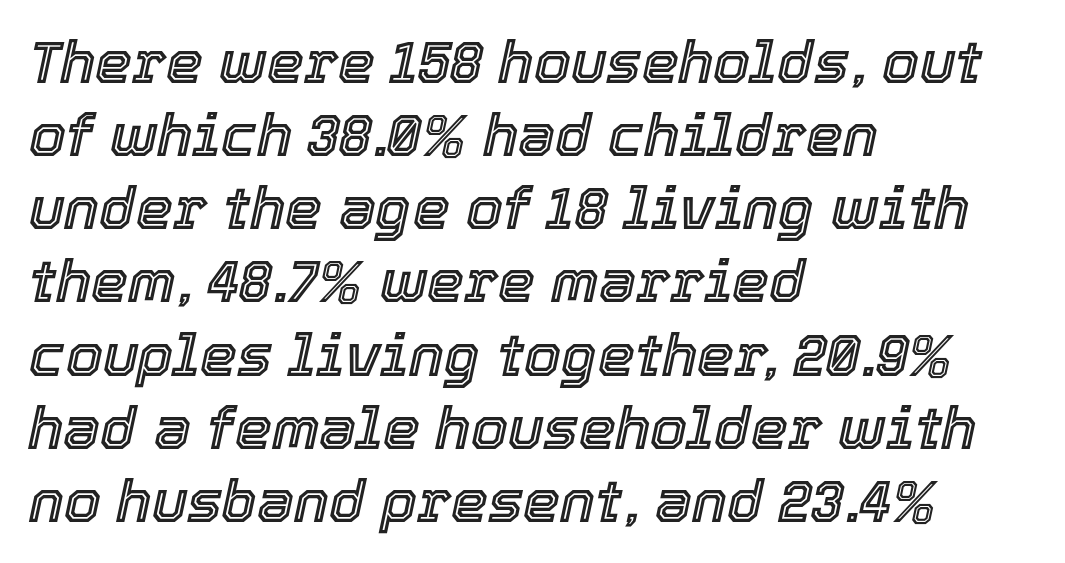
{"italic": "yes", "lean": "right", "slant_degrees": 12, "width": "normal", "x_height": "medium", "monospaced": "no", "underline": "no", "align": "left", "line_spacing_ratio": 1.24, "letter_spacing": "normal", "letter_spacing_em": 0.0, "glyph_px": 59}
